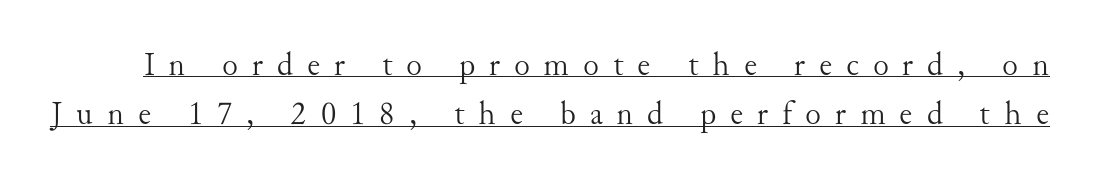
{"serif": "yes", "italic": "no", "bold": "no", "weight": "light", "width": "normal", "stroke_contrast": "medium", "x_height": "small", "monospaced": "no", "underline": "yes", "line_spacing": "normal", "line_spacing_ratio": 1.49, "letter_spacing": "wide", "letter_spacing_em": 0.42, "glyph_px": 33}
